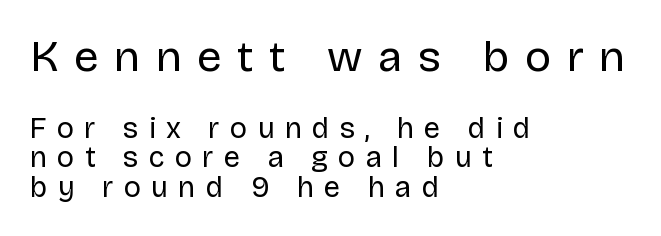
The image shows 44 px regular-weight sans-serif type, upright; set left-aligned, tight line spacing (1.03x), unusually wide letter spacing (+0.35 em), not underlined; the first (top) block is 1.52x larger; low stroke contrast and a large x-height.
